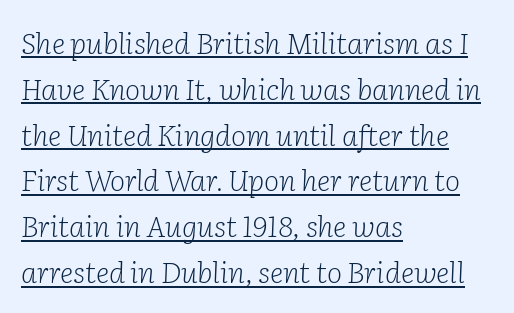
{"serif": "yes", "italic": "yes", "lean": "right", "slant_degrees": 2, "bold": "no", "weight": "light", "width": "normal", "stroke_contrast": "low", "x_height": "medium", "monospaced": "no", "underline": "yes", "align": "left", "line_spacing": "normal", "line_spacing_ratio": 1.58, "letter_spacing": "normal", "letter_spacing_em": 0.0, "glyph_px": 29}
